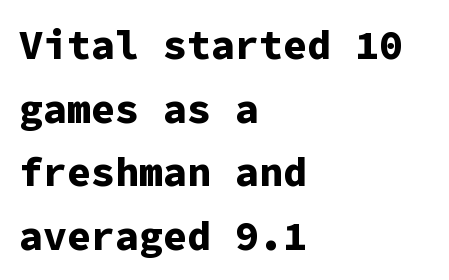
Looks like terminal output: every glyph gets an equal slot. Italic? Not at all — the glyphs are vertical. Baseline-to-baseline distance is the conventional proportion of letter height. The font is running at its bold setting.
